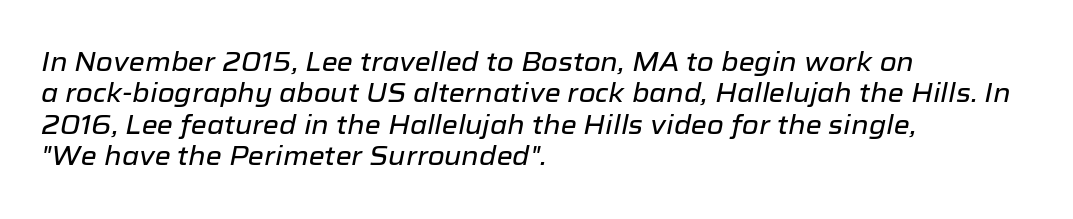
The paragraph has a hard left edge and a soft right edge. Compared with typical body copy, the letter spacing here is the same. Check under the words: just untouched page. The rendering applies a slant to the glyphs.
